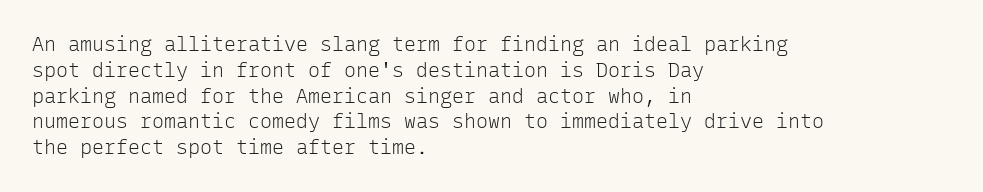
{"italic": "no", "bold": "no", "underline": "no", "align": "left", "line_spacing": "normal", "line_spacing_ratio": 1.29, "letter_spacing": "normal", "letter_spacing_em": 0.0, "glyph_px": 20}
